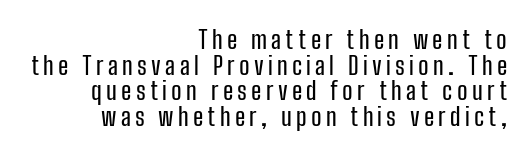
{"italic": "no", "underline": "no", "align": "right", "line_spacing": "tight", "line_spacing_ratio": 1.03, "glyph_px": 25}
